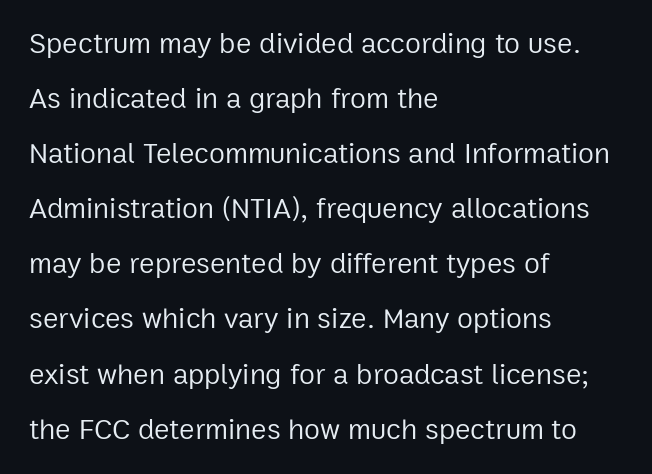
The image shows 29 px regular-weight sans-serif type, upright; set left-aligned, loose line spacing (1.9x), normal letter spacing, not underlined; low stroke contrast and a medium x-height.
